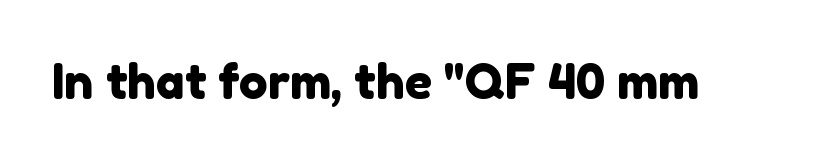
The image shows 48 px sans-serif type; set normal letter spacing, not underlined; a medium x-height.
